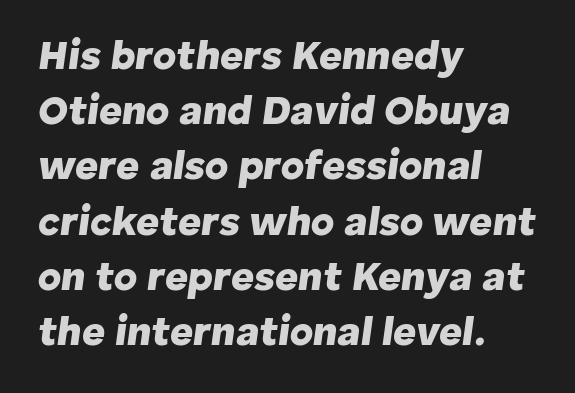
{"italic": "yes", "lean": "right", "slant_degrees": 8, "bold": "yes", "weight": "heavy", "width": "normal", "stroke_contrast": "low", "x_height": "medium", "monospaced": "no", "underline": "no", "align": "left", "line_spacing": "normal", "line_spacing_ratio": 1.38, "letter_spacing": "normal", "letter_spacing_em": 0.0, "glyph_px": 40}
